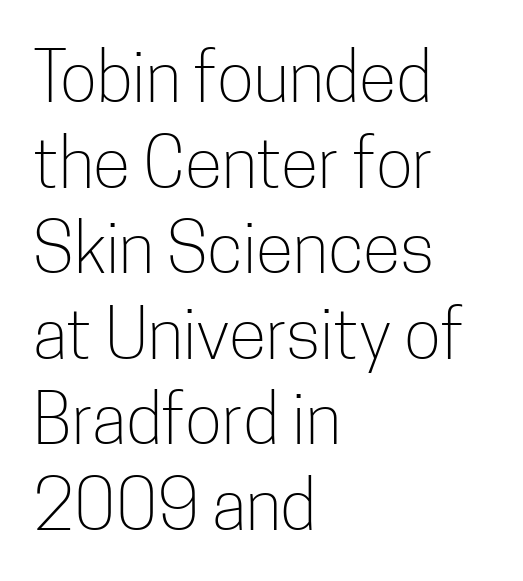
Q: Is the text bold? A: No.
Q: Is the text italic (slanted)? A: No, it is upright.
Q: Is the typeface a serif or a sans-serif typeface? A: Sans-serif.
Q: Is the text underlined? A: No.
Q: How is the paragraph aligned? A: Left-aligned.
Q: Is the spacing between letters normal or unusually wide? A: Normal.
Q: Width (condensed, normal, or wide)? A: Condensed.
Q: Stroke contrast? A: Low.
Q: x-height? A: Medium.
Q: Monospaced? A: No.
